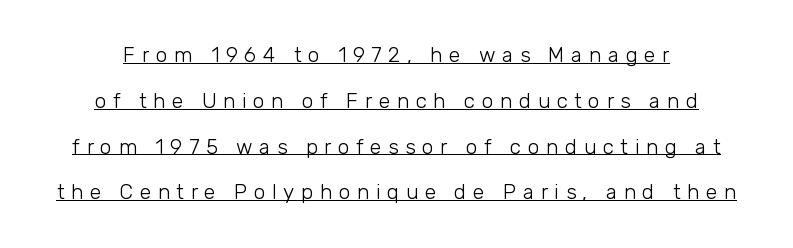
{"italic": "no", "bold": "no", "underline": "yes", "line_spacing": "loose", "line_spacing_ratio": 2.18, "letter_spacing": "wide", "letter_spacing_em": 0.31, "glyph_px": 21}
